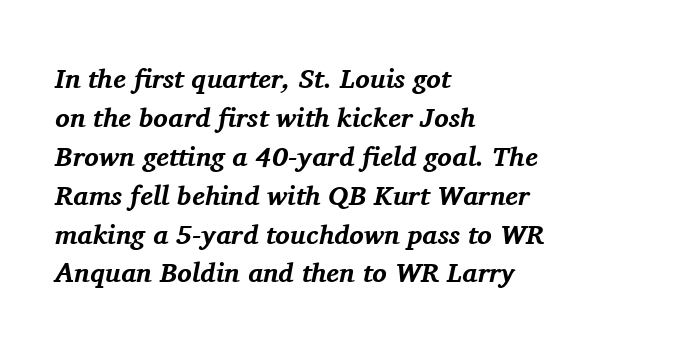
A typesetter would mark this as italic. The gaps between neighbouring characters are ordinary and unremarkable. This rendering uses left alignment, leaving the right contour irregular. Descender tails drop into unmarked territory. Compared with typical paragraphs, the rows here are spaced about the same.
